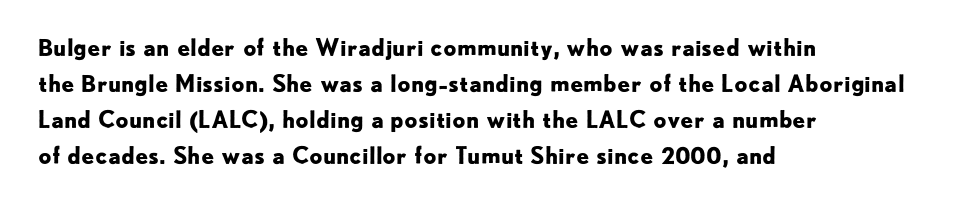
Q: Is the text bold? A: Yes.
Q: Is the text italic (slanted)? A: No, it is upright.
Q: Is the text underlined? A: No.
Q: How is the paragraph aligned? A: Left-aligned.
Q: Is the spacing between letters normal or unusually wide? A: Normal.
Q: Is the spacing between lines tight, normal or loose? A: Normal.
